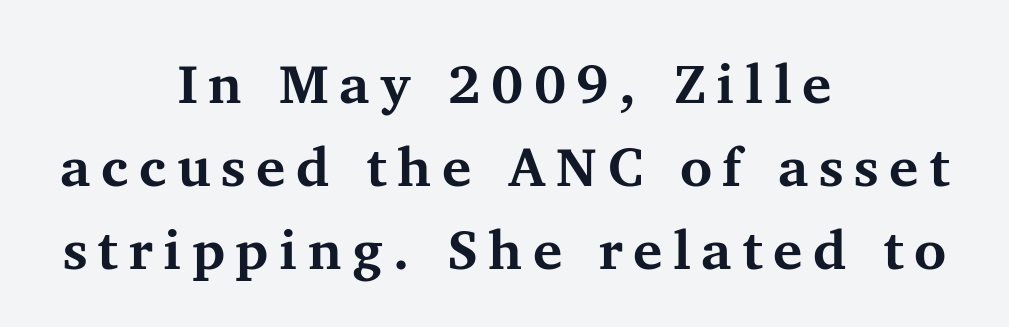
{"serif": "yes", "italic": "no", "bold": "yes", "weight": "bold", "width": "normal", "stroke_contrast": "medium", "x_height": "medium", "monospaced": "no", "underline": "no", "align": "center", "line_spacing": "normal", "line_spacing_ratio": 1.51, "glyph_px": 55}
